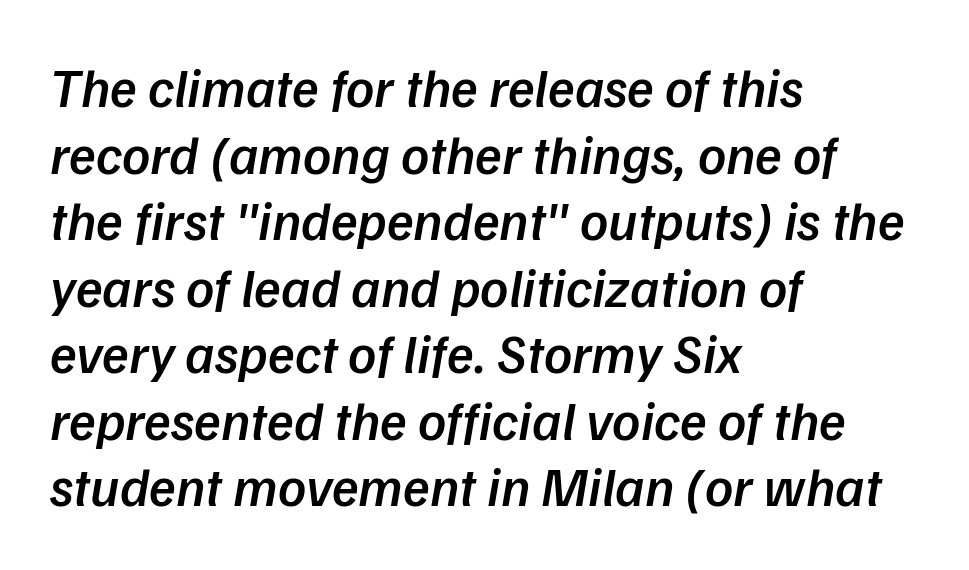
{"italic": "yes", "lean": "right", "slant_degrees": 9, "bold": "semi", "weight": "semibold", "width": "normal", "stroke_contrast": "low", "x_height": "medium", "monospaced": "no", "underline": "no", "align": "left", "line_spacing_ratio": 1.21, "letter_spacing": "normal", "letter_spacing_em": 0.0, "glyph_px": 55}
